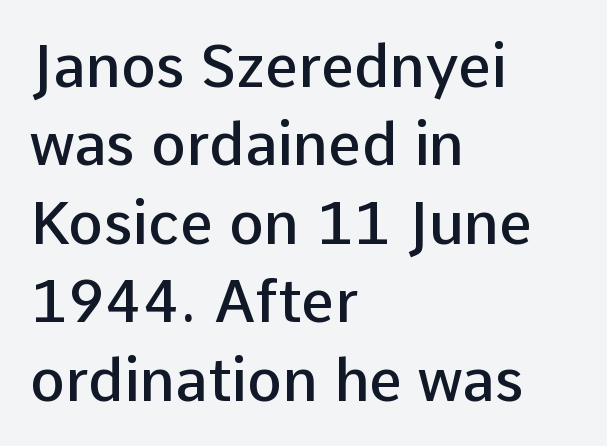
The image shows 59 px semibold sans-serif type, upright; set left-aligned, normal line spacing (1.33x), normal letter spacing, not underlined; low stroke contrast and a medium x-height.
